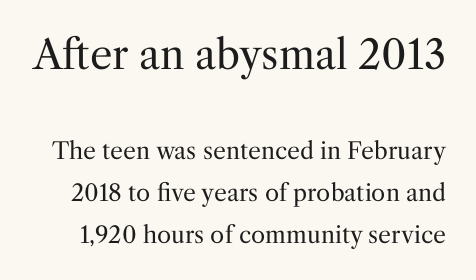
Here the designer chose a conventional face with non-uniform glyph widths. Characters remain perfectly vertical along every line. Serifs: yes, visible at the terminals of the letterforms. Heft: none added — not bold. Underline: absent.
